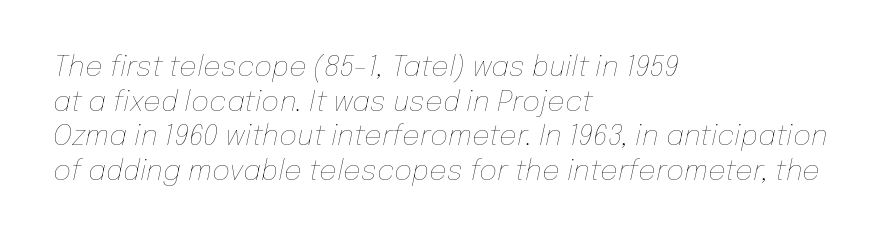
The image shows 28 px thin type, italic (leaning right); set left-aligned, line spacing 1.24x, normal letter spacing, not underlined; low stroke contrast and a medium x-height.
